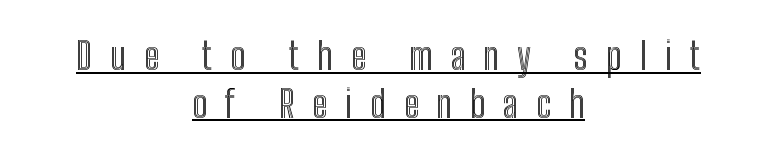
{"italic": "no", "width": "condensed", "x_height": "medium", "monospaced": "no", "underline": "yes", "align": "center", "line_spacing": "normal", "line_spacing_ratio": 1.29, "letter_spacing": "wide", "letter_spacing_em": 0.48, "glyph_px": 37}
